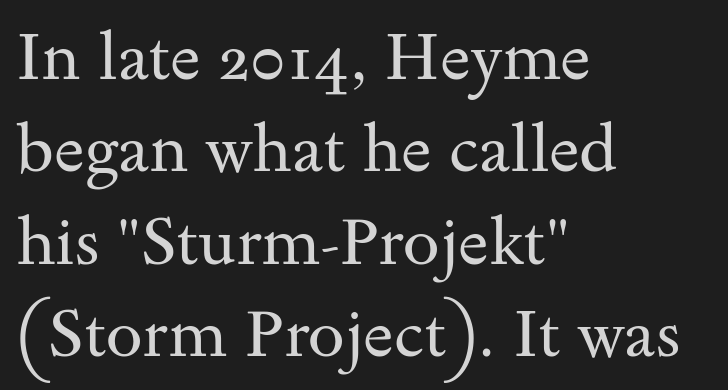
Q: Is the text bold? A: No.
Q: Is the text italic (slanted)? A: No, it is upright.
Q: Is the typeface a serif or a sans-serif typeface? A: Serif.
Q: Is the text underlined? A: No.
Q: How is the paragraph aligned? A: Left-aligned.
Q: Is the spacing between letters normal or unusually wide? A: Normal.
Q: Is the spacing between lines tight, normal or loose? A: Normal.
Q: Width (condensed, normal, or wide)? A: Wide.
Q: Stroke contrast? A: Medium.
Q: x-height? A: Small.
Q: Monospaced? A: No.
